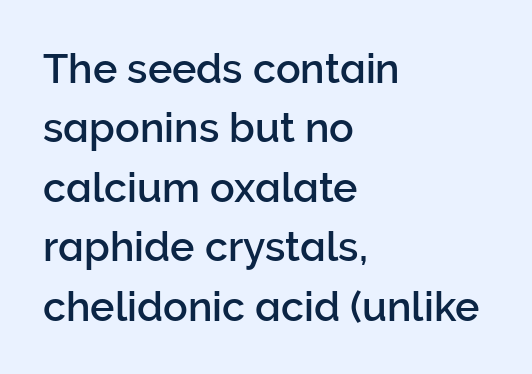
Q: Is the text italic (slanted)? A: No, it is upright.
Q: Is the typeface a serif or a sans-serif typeface? A: Sans-serif.
Q: Is the text underlined? A: No.
Q: How is the paragraph aligned? A: Left-aligned.
Q: Is the spacing between letters normal or unusually wide? A: Normal.
Q: Is the spacing between lines tight, normal or loose? A: Normal.
Q: Width (condensed, normal, or wide)? A: Normal.
Q: Stroke contrast? A: Low.
Q: x-height? A: Medium.
Q: Monospaced? A: No.
